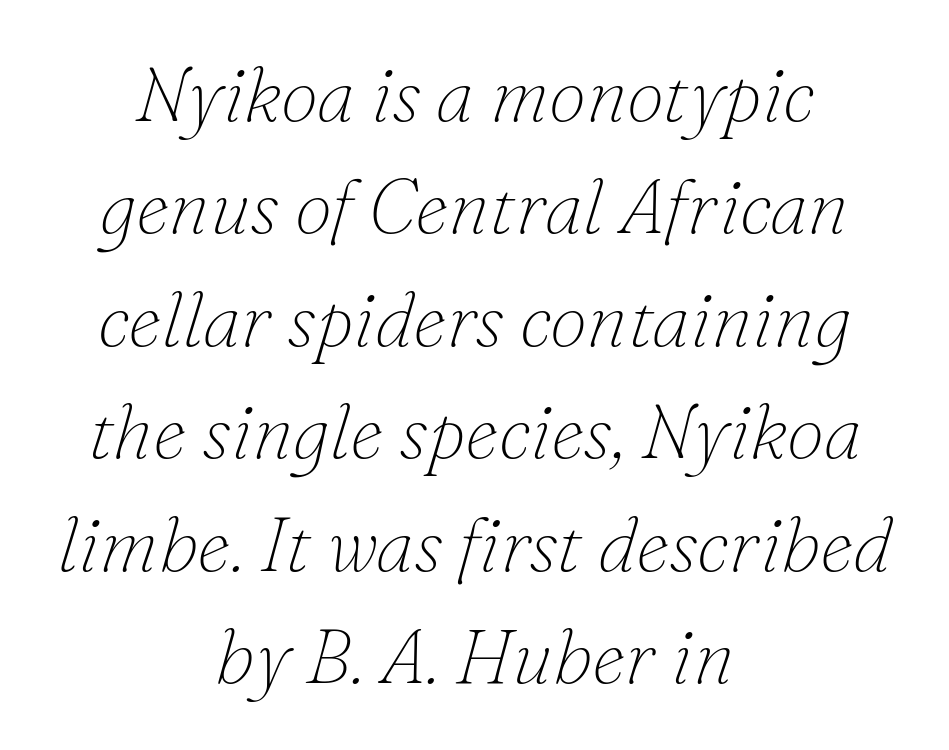
This rendering leaves character spacing at its baseline value. Is this a sans? No — the strokes have serifs. In CSS terms this would be text-align: center. Is the type heavy? It reads as light-to-regular instead.
